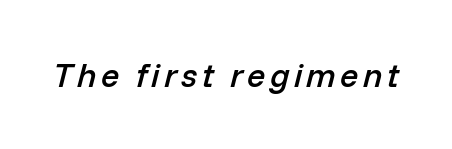
Q: Is the text bold? A: Semi-bold.
Q: Is the text italic (slanted)? A: Yes, it leans right by about 14 degrees.
Q: Is the text underlined? A: No.
Q: Width (condensed, normal, or wide)? A: Normal.
Q: Stroke contrast? A: Low.
Q: x-height? A: Medium.
Q: Monospaced? A: No.
